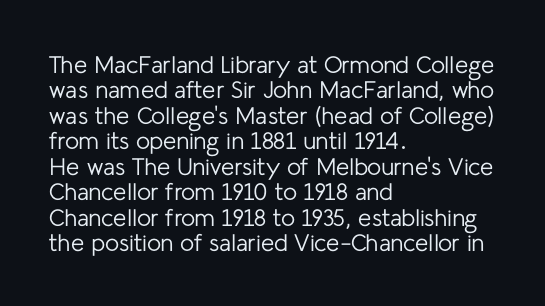
Q: Is the text bold? A: No.
Q: Is the text italic (slanted)? A: No, it is upright.
Q: Is the text underlined? A: No.
Q: How is the paragraph aligned? A: Left-aligned.
Q: Is the spacing between letters normal or unusually wide? A: Normal.
Q: Is the spacing between lines tight, normal or loose? A: Tight.
